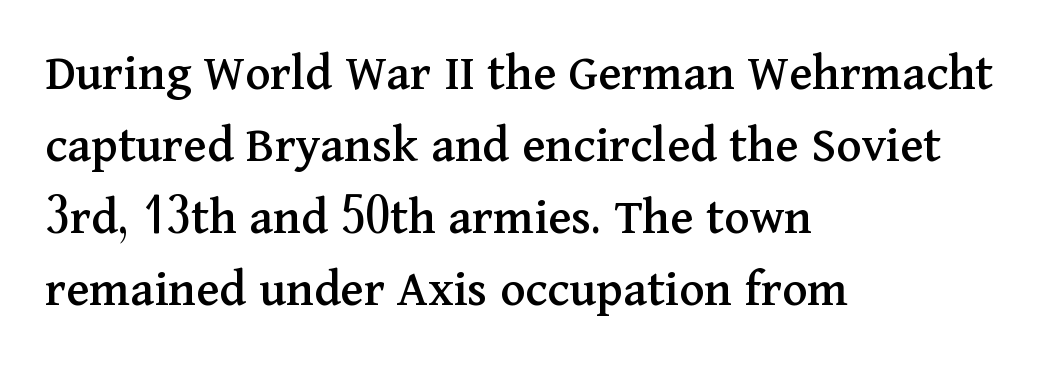
Unlike italic type, these characters show no tilt at all. Anything drawn beneath the words? Only blank space. These lines stack with their left ends in a neat column. Each letter keeps its own natural width here, so spacing adapts to shape.
